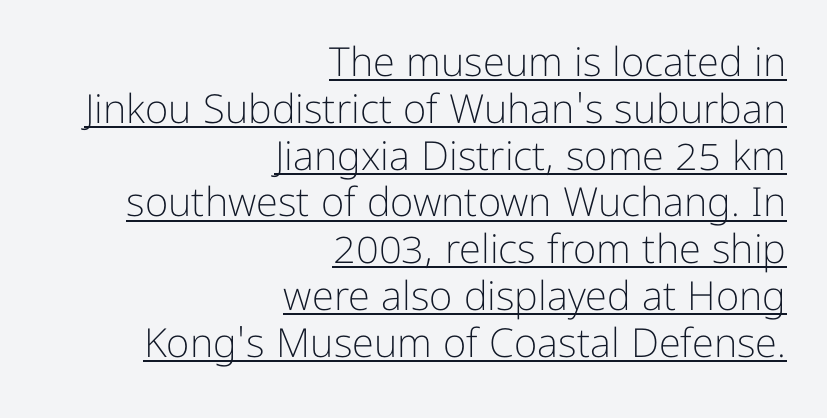
Q: Is the text bold? A: No.
Q: Is the text italic (slanted)? A: No, it is upright.
Q: Is the typeface a serif or a sans-serif typeface? A: Sans-serif.
Q: Is the text underlined? A: Yes.
Q: How is the paragraph aligned? A: Right-aligned.
Q: Is the spacing between letters normal or unusually wide? A: Normal.
Q: Width (condensed, normal, or wide)? A: Normal.
Q: Stroke contrast? A: Low.
Q: x-height? A: Medium.
Q: Monospaced? A: No.
